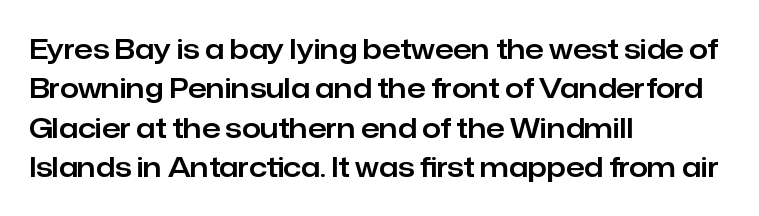
{"italic": "no", "underline": "no", "align": "left", "line_spacing": "normal", "line_spacing_ratio": 1.46, "letter_spacing": "normal", "letter_spacing_em": 0.0, "glyph_px": 27}
